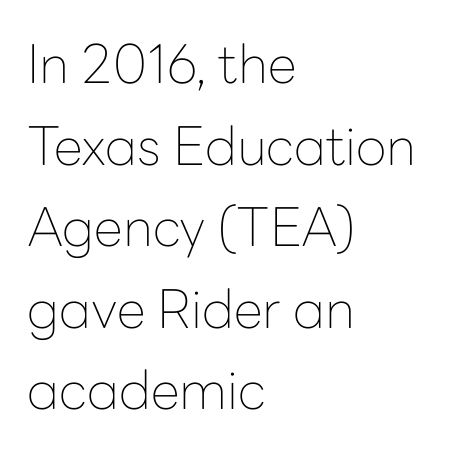
{"serif": "no", "italic": "no", "bold": "no", "weight": "thin", "width": "normal", "stroke_contrast": "low", "x_height": "medium", "monospaced": "no", "underline": "no", "align": "left", "line_spacing": "normal", "line_spacing_ratio": 1.54, "letter_spacing": "normal", "letter_spacing_em": 0.0, "glyph_px": 53}
